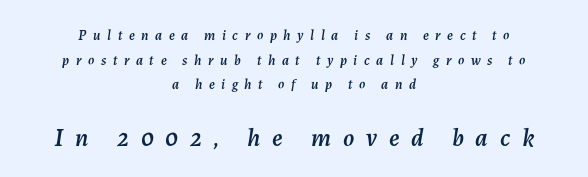
The paragraph shown floats in the horizontal middle. Words appear elongated and porous because spacing is wide. The block sitting lower on the canvas is the one with enlarged characters. The glyphs are unaccompanied by any horizontal stroke below them. Italic? Definitely — the glyphs are oblique.
